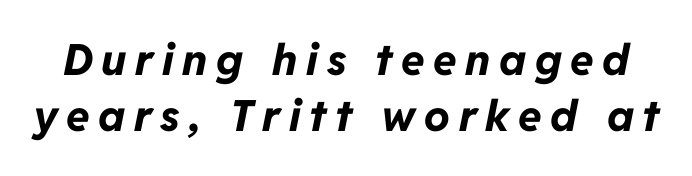
Q: Is the text bold? A: Yes.
Q: Is the text italic (slanted)? A: Yes, it leans right by about 11 degrees.
Q: Is the text underlined? A: No.
Q: Is the spacing between letters normal or unusually wide? A: Unusually wide.
Q: Is the spacing between lines tight, normal or loose? A: Normal.
Q: Width (condensed, normal, or wide)? A: Normal.
Q: Stroke contrast? A: Low.
Q: x-height? A: Medium.
Q: Monospaced? A: No.
